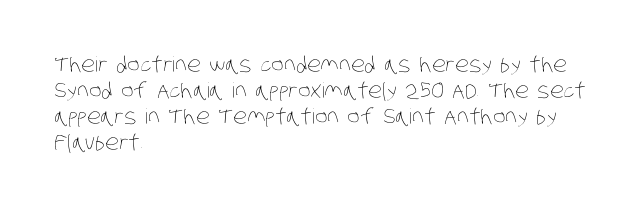
Q: Is the text bold? A: No.
Q: Is the text underlined? A: No.
Q: How is the paragraph aligned? A: Left-aligned.
Q: Is the spacing between letters normal or unusually wide? A: Normal.
